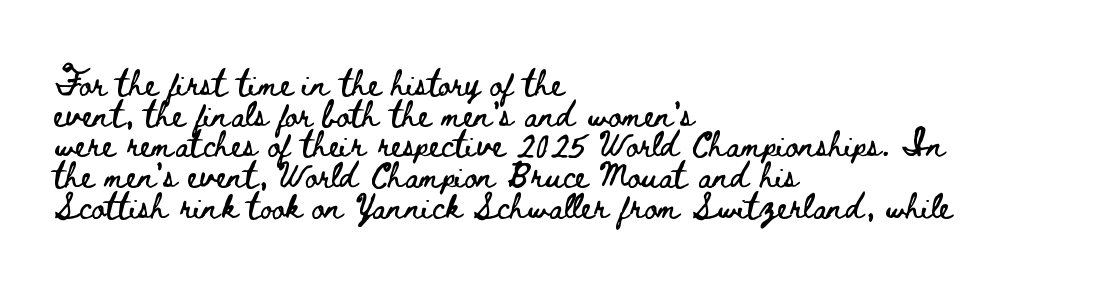
Which margin do the lines hug? The left one — the right edge is uneven. Bare-footed words on every line. Here the glyphs are tracked normally, forming tight word shapes.
